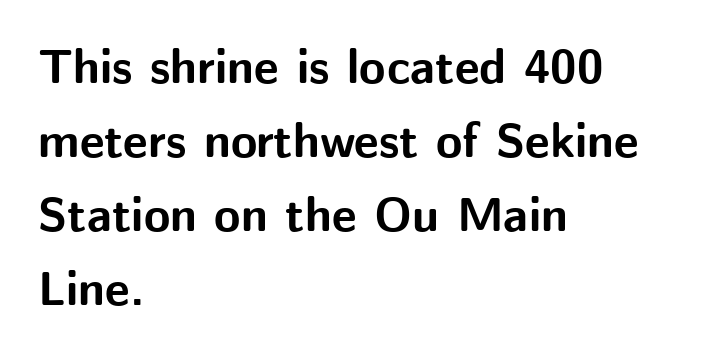
Q: Is the text bold? A: Yes.
Q: Is the text italic (slanted)? A: No, it is upright.
Q: Is the typeface a serif or a sans-serif typeface? A: Sans-serif.
Q: Is the text underlined? A: No.
Q: How is the paragraph aligned? A: Left-aligned.
Q: Is the spacing between letters normal or unusually wide? A: Normal.
Q: Is the spacing between lines tight, normal or loose? A: Normal.
Q: Width (condensed, normal, or wide)? A: Normal.
Q: Stroke contrast? A: Medium.
Q: x-height? A: Medium.
Q: Monospaced? A: No.
